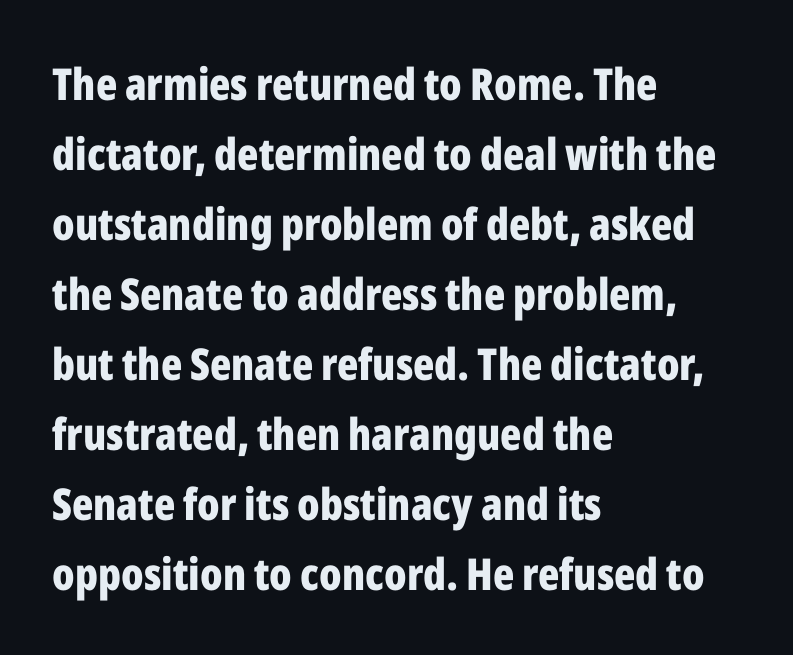
{"serif": "no", "italic": "no", "bold": "yes", "weight": "bold", "width": "condensed", "stroke_contrast": "low", "x_height": "medium", "monospaced": "no", "underline": "no", "align": "left", "line_spacing": "normal", "line_spacing_ratio": 1.59, "letter_spacing": "normal", "letter_spacing_em": 0.0, "glyph_px": 44}
